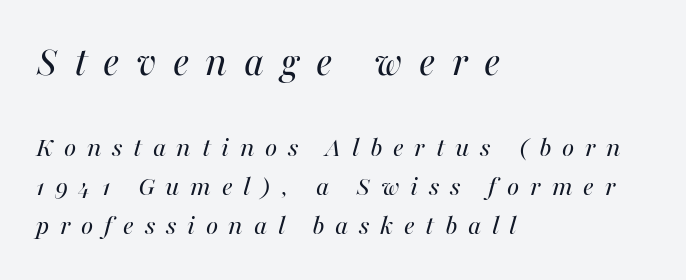
Between these two stacked blocks, the higher one wins on size. Successive baselines arrive at the customary interval. The letters look calm and open, with moderate or lighter stems. Which margin do the lines hug? The left one — the right edge is uneven.
